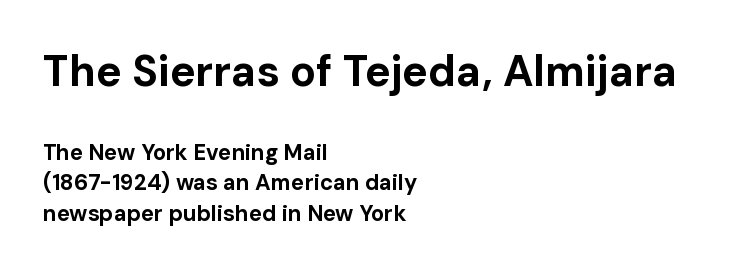
Teacher's note: observe the even left margin — that is flush-left alignment. Is the lower block the larger one? No — the upper block carries the bigger type. You'd pick this weight for a headline — it's a proper bold. Does the lettering tilt? It doesn't — this is upright. Look at the tracking — it's just the regular setting, nothing added.
